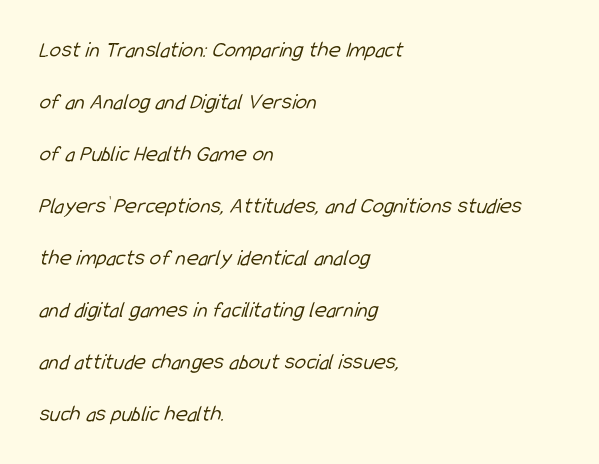
The image shows 23 px text type; set left-aligned, loose line spacing (2.26x), normal letter spacing, not underlined.
